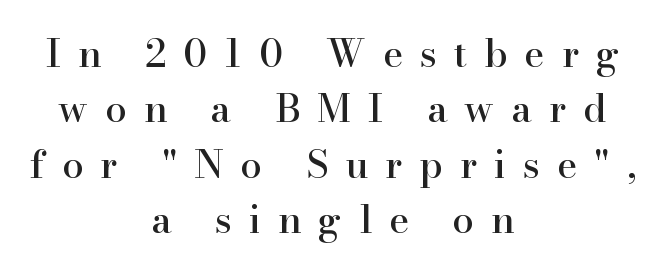
Q: Is the text italic (slanted)? A: No, it is upright.
Q: Is the typeface a serif or a sans-serif typeface? A: Serif.
Q: Is the text underlined? A: No.
Q: How is the paragraph aligned? A: Centered.
Q: Is the spacing between letters normal or unusually wide? A: Unusually wide.
Q: Is the spacing between lines tight, normal or loose? A: Normal.
Q: Width (condensed, normal, or wide)? A: Normal.
Q: Stroke contrast? A: High.
Q: x-height? A: Small.
Q: Monospaced? A: No.
